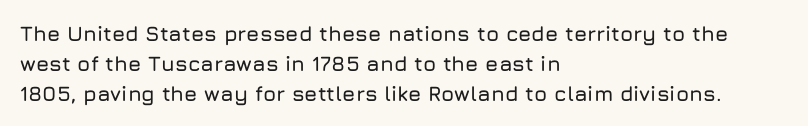
Which margin do the lines hug? The left one — the right edge is uneven. The letters stand upright; this is a roman face. Any mark beneath the type? The region is blank. The space between consecutive lines is moderate. No extra tracking has been applied to these lines.
